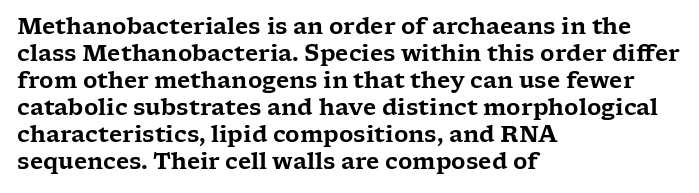
The image shows 22 px text type, upright; set left-aligned, line spacing 1.23x, normal letter spacing, not underlined.
